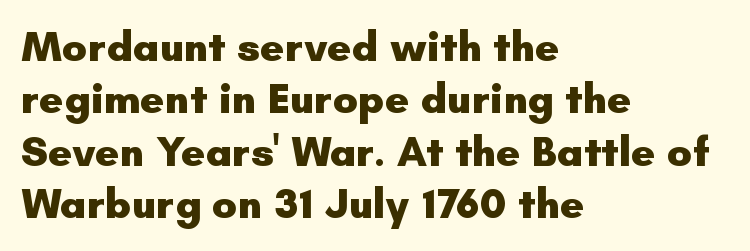
The image shows 42 px heavy sans-serif type, upright; set left-aligned, normal line spacing (1.25x), normal letter spacing, not underlined; low stroke contrast and a small x-height.
